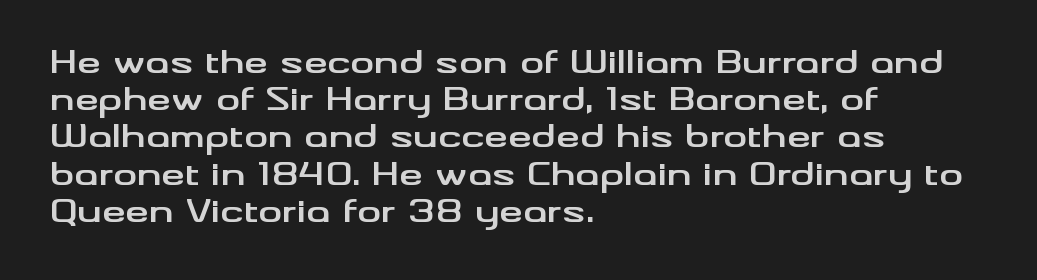
{"serif": "no", "italic": "no", "bold": "yes", "weight": "bold", "width": "wide", "stroke_contrast": "medium", "x_height": "small", "monospaced": "no", "underline": "no", "align": "left", "line_spacing_ratio": 1.24, "letter_spacing": "normal", "letter_spacing_em": 0.0, "glyph_px": 30}
